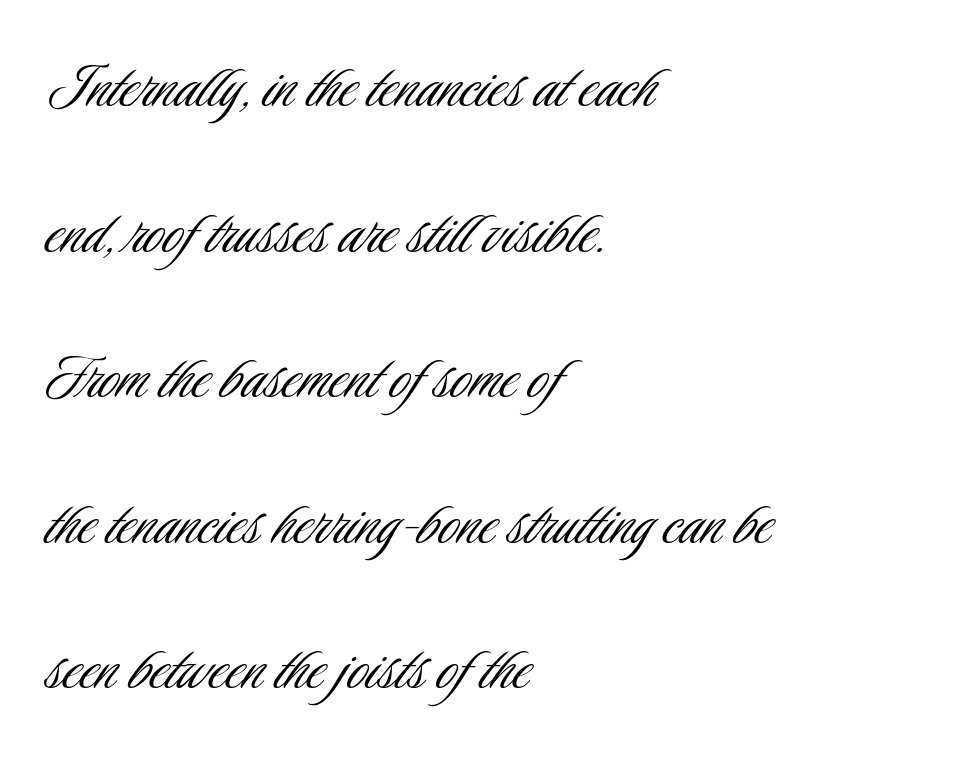
This sample is left-justified, so line endings fall wherever the words run out. Summary of vertical rhythm: relaxed, with wide interline spacing. Weight class: somewhere from thin through regular. The face used here is rendered with its standard letterfit.
